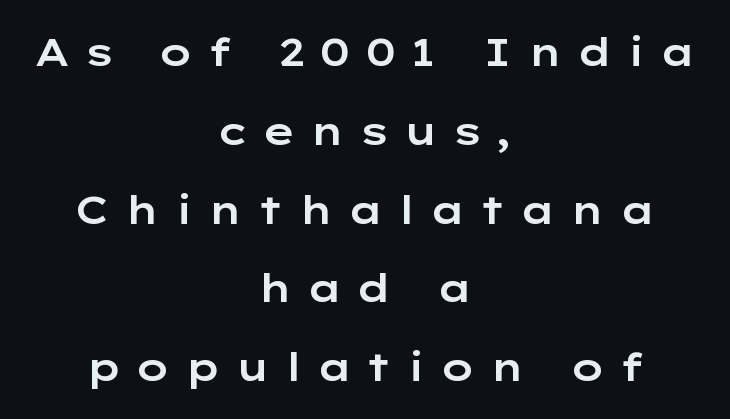
Decoration check: the copy has no underline. Tracking value appears strongly positive — letters spread wide. This rendering employs a face without finishing strokes, i.e., a sans-serif. Neither beginnings nor endings align; midpoints do. This sample has the flowing, uneven cadence of proportional lettering. This is roman type, the default non-slanted kind.
